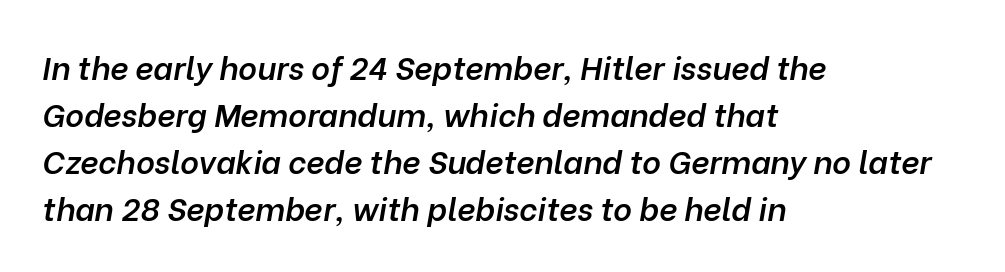
Q: Is the text bold? A: Semi-bold.
Q: Is the text italic (slanted)? A: Yes, it leans right by about 10 degrees.
Q: Is the text underlined? A: No.
Q: How is the paragraph aligned? A: Left-aligned.
Q: Is the spacing between letters normal or unusually wide? A: Normal.
Q: Is the spacing between lines tight, normal or loose? A: Normal.
Q: Width (condensed, normal, or wide)? A: Normal.
Q: Stroke contrast? A: Low.
Q: x-height? A: Medium.
Q: Monospaced? A: No.
